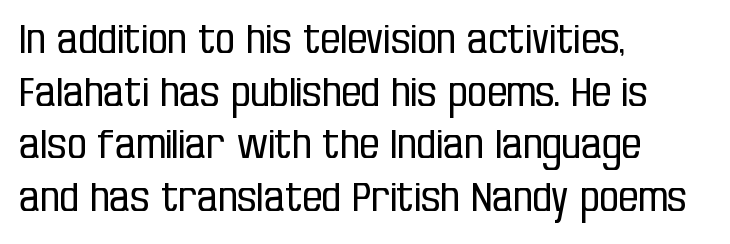
This sample has the flowing, uneven cadence of proportional lettering. The tracking reads as untouched default to a designer's eye. The space beneath each line is pristine and unruled. The rendering uses a moderate line-height, typical for paragraphs. The weight would be labelled regular, book, light, or lighter still. The paragraph shown leans on its left margin.
